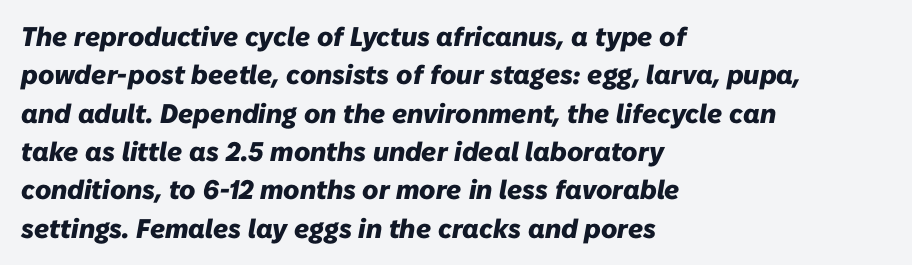
This sample keeps an unexceptional amount of space between lines. The tracking reads as untouched default to a designer's eye. Anything drawn beneath the words? Only blank space. Does the copy run flush right? No — it runs flush left. Italic? Definitely — the glyphs are oblique. How heavy is the stroke? Heavy — this is a bold.
